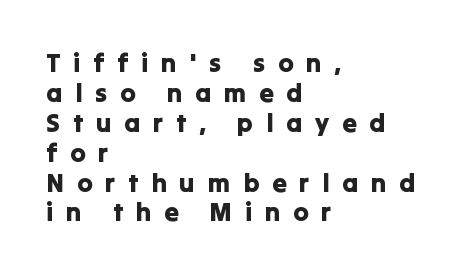
The image shows 26 px text type, upright; set left-aligned, tight line spacing (1.15x), unusually wide letter spacing (+0.49 em), not underlined.
